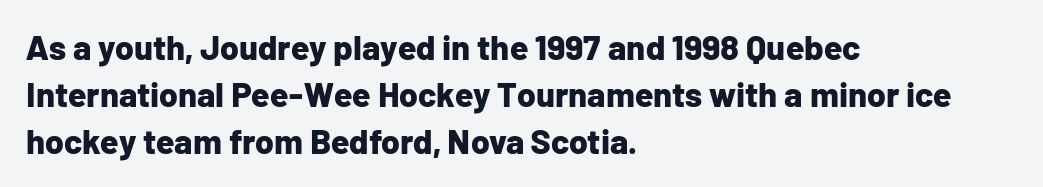
{"serif": "no", "italic": "no", "bold": "yes", "weight": "bold", "width": "normal", "stroke_contrast": "low", "x_height": "medium", "monospaced": "no", "underline": "no", "align": "left", "line_spacing": "normal", "line_spacing_ratio": 1.38, "letter_spacing": "normal", "letter_spacing_em": 0.0, "glyph_px": 34}
